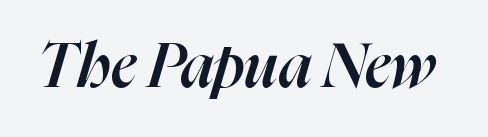
Q: Is the text bold? A: Semi-bold.
Q: Is the text italic (slanted)? A: Yes, it leans right by about 16 degrees.
Q: Is the text underlined? A: No.
Q: Is the spacing between letters normal or unusually wide? A: Normal.
Q: Width (condensed, normal, or wide)? A: Normal.
Q: Stroke contrast? A: High.
Q: x-height? A: Medium.
Q: Monospaced? A: No.
